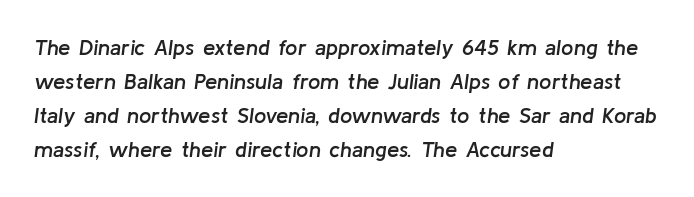
Summary of vertical rhythm: regular, with standard interline spacing. The face used here is rendered with its standard letterfit. Slant detected: the letters are inclined. Horizontally, the lines are justified to the leading edge only.
